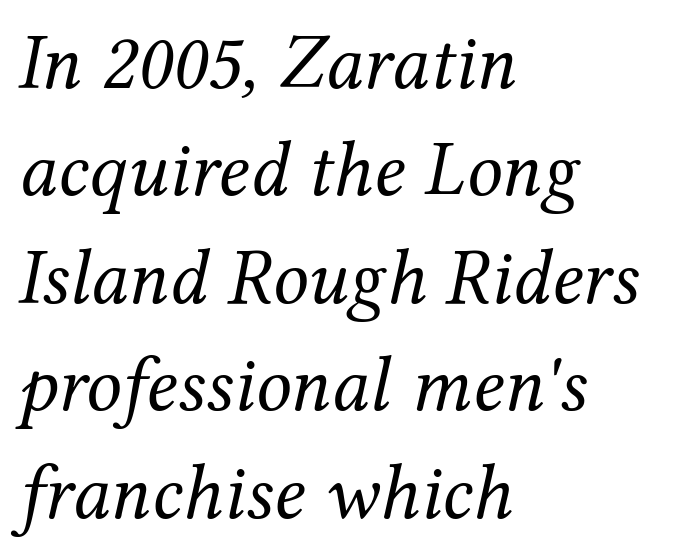
The image shows 79 px regular-weight serif type, italic (leaning right); set left-aligned, normal line spacing (1.36x), normal letter spacing, not underlined; medium stroke contrast and a medium x-height.
